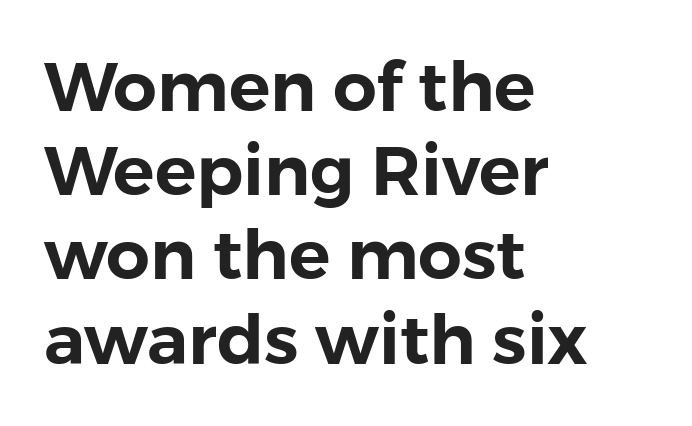
Q: Is the text italic (slanted)? A: No, it is upright.
Q: Is the typeface a serif or a sans-serif typeface? A: Sans-serif.
Q: Is the text underlined? A: No.
Q: How is the paragraph aligned? A: Left-aligned.
Q: Is the spacing between letters normal or unusually wide? A: Normal.
Q: Width (condensed, normal, or wide)? A: Normal.
Q: Stroke contrast? A: Low.
Q: x-height? A: Medium.
Q: Monospaced? A: No.
